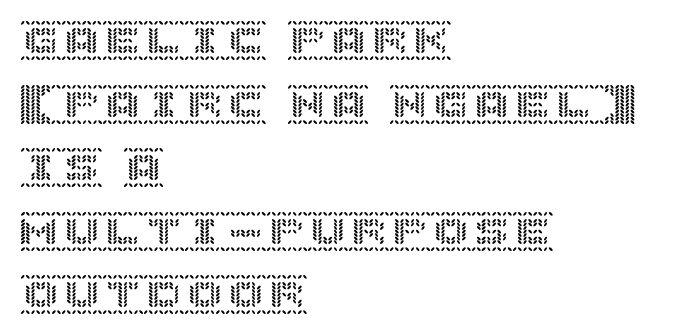
The image shows 41 px text type, upright; set left-aligned, normal line spacing (1.55x), normal letter spacing, not underlined; a large x-height.
